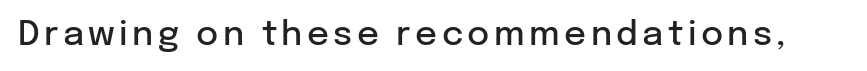
{"serif": "no", "italic": "no", "bold": "semi", "weight": "semibold", "width": "normal", "stroke_contrast": "low", "x_height": "medium", "monospaced": "no", "underline": "no", "glyph_px": 34}
